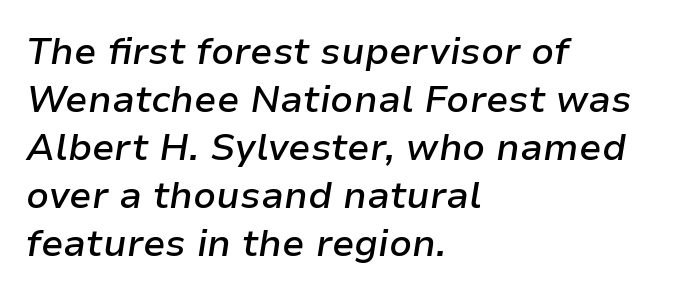
Q: Is the text bold? A: Semi-bold.
Q: Is the text italic (slanted)? A: Yes, it leans right by about 9 degrees.
Q: Is the text underlined? A: No.
Q: How is the paragraph aligned? A: Left-aligned.
Q: Is the spacing between letters normal or unusually wide? A: Normal.
Q: Is the spacing between lines tight, normal or loose? A: Normal.
Q: Width (condensed, normal, or wide)? A: Normal.
Q: Stroke contrast? A: Low.
Q: x-height? A: Medium.
Q: Monospaced? A: No.
